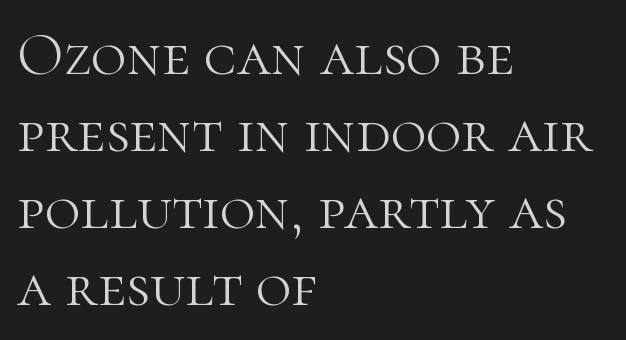
{"serif": "yes", "italic": "no", "bold": "no", "weight": "light", "width": "normal", "stroke_contrast": "high", "x_height": "medium", "monospaced": "no", "underline": "no", "align": "left", "line_spacing": "normal", "line_spacing_ratio": 1.26, "letter_spacing": "normal", "letter_spacing_em": 0.0, "glyph_px": 61}
